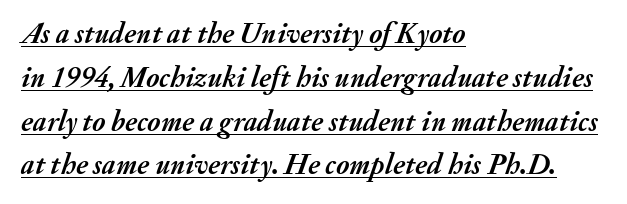
The typography opts for an oblique posture over an upright one. You can see a thin bar hugging the bottom of the glyphs. Vertical spacing — default. Tracking value appears to be zero — textbook default spacing. The text block is weighted toward the left margin, trailing off unevenly rightward. Is the type bold? Yes — the strokes are clearly thick and heavy.
